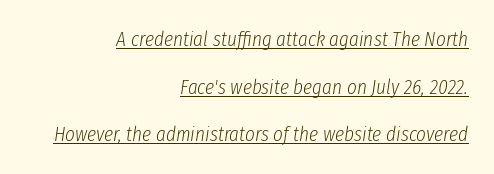
Q: Is the text bold? A: No.
Q: Is the text italic (slanted)? A: Yes, it leans right by about 8 degrees.
Q: Is the text underlined? A: Yes.
Q: How is the paragraph aligned? A: Right-aligned.
Q: Is the spacing between letters normal or unusually wide? A: Normal.
Q: Is the spacing between lines tight, normal or loose? A: Loose.
